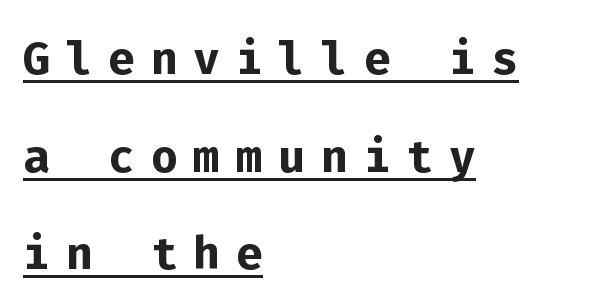
Baseline-to-baseline distance is the conventional proportion of letter height. What kind of face is this? One without serifs — a sans. The face used here is rendered with a markedly widened letterfit. Quick note: not italic, upright. A typesetter would call this monospace, since all characters share one set width. Left-aligned paragraph, ragged on the right.
